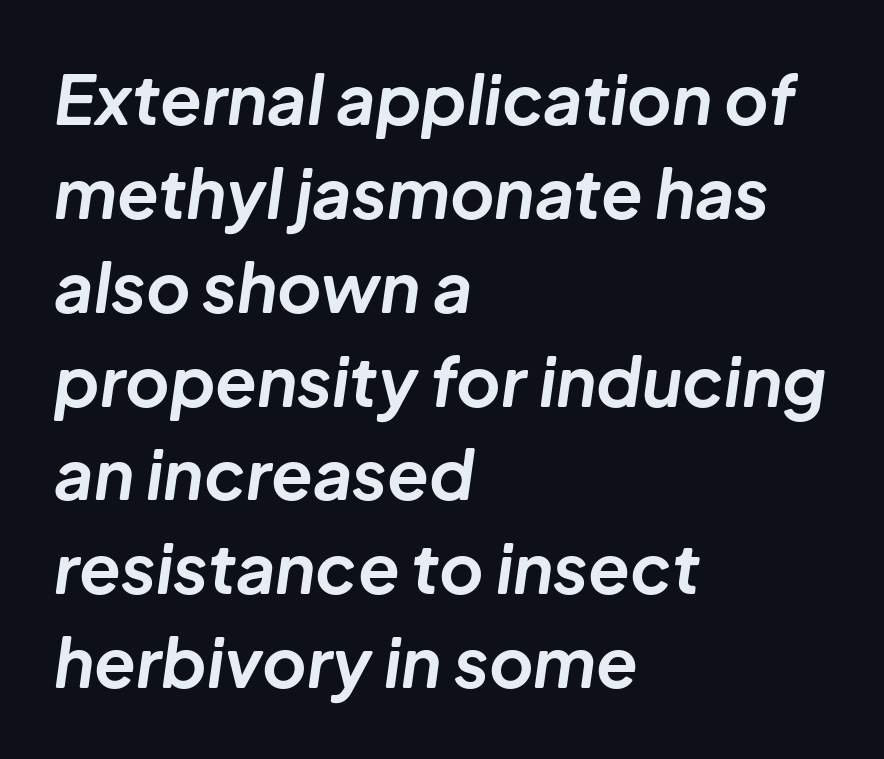
The image shows 68 px bold type, italic (leaning right); set left-aligned, normal line spacing (1.38x), normal letter spacing, not underlined; low stroke contrast and a medium x-height.
